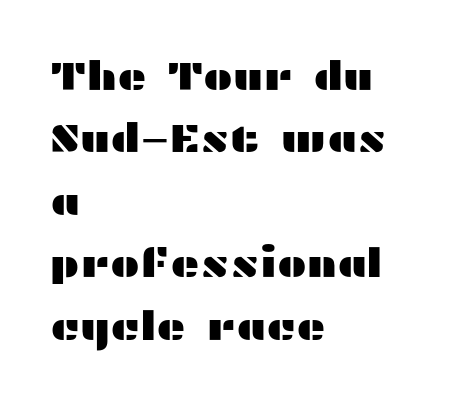
The rendering anchors every line to the left-hand side. The letters stand straight up with perfectly vertical stems. There is no visible air inserted between adjacent glyphs. Any mark beneath the type? The region is blank.
